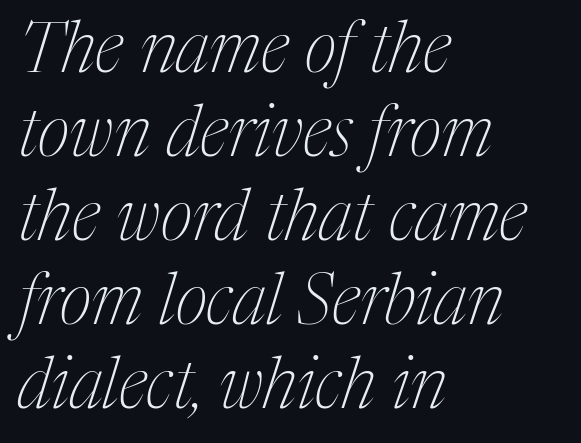
Q: Is the text bold? A: No.
Q: Is the text italic (slanted)? A: Yes, it leans right by about 17 degrees.
Q: Is the typeface a serif or a sans-serif typeface? A: Serif.
Q: Is the text underlined? A: No.
Q: How is the paragraph aligned? A: Left-aligned.
Q: Is the spacing between letters normal or unusually wide? A: Normal.
Q: Width (condensed, normal, or wide)? A: Condensed.
Q: Stroke contrast? A: Medium.
Q: x-height? A: Medium.
Q: Monospaced? A: No.
